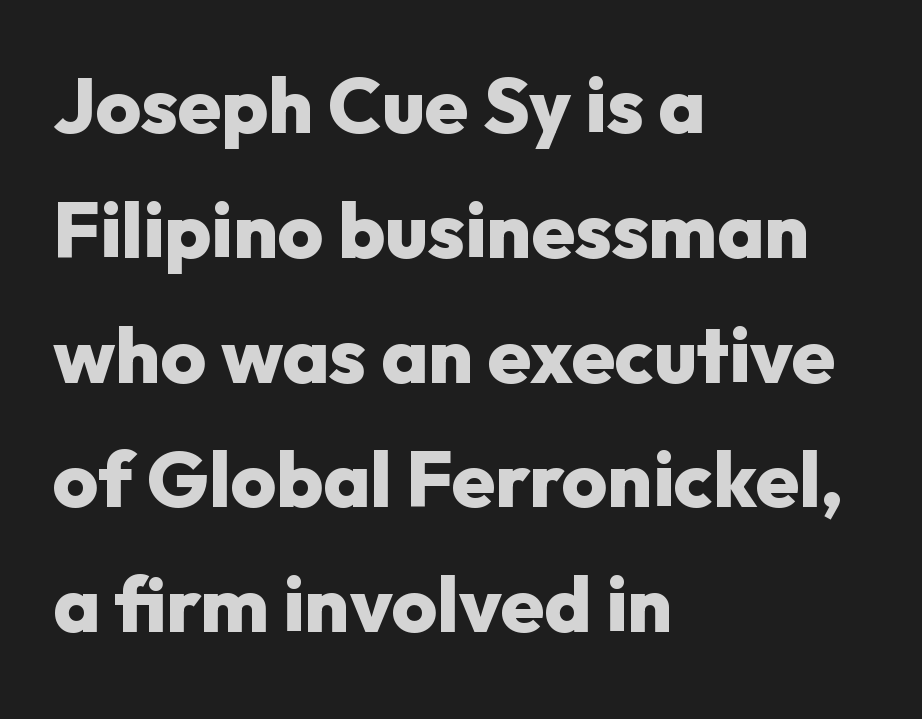
Q: Is the text bold? A: Yes.
Q: Is the text italic (slanted)? A: No, it is upright.
Q: Is the typeface a serif or a sans-serif typeface? A: Sans-serif.
Q: Is the text underlined? A: No.
Q: How is the paragraph aligned? A: Left-aligned.
Q: Is the spacing between letters normal or unusually wide? A: Normal.
Q: Is the spacing between lines tight, normal or loose? A: Normal.
Q: Width (condensed, normal, or wide)? A: Normal.
Q: Stroke contrast? A: Low.
Q: x-height? A: Medium.
Q: Monospaced? A: No.
